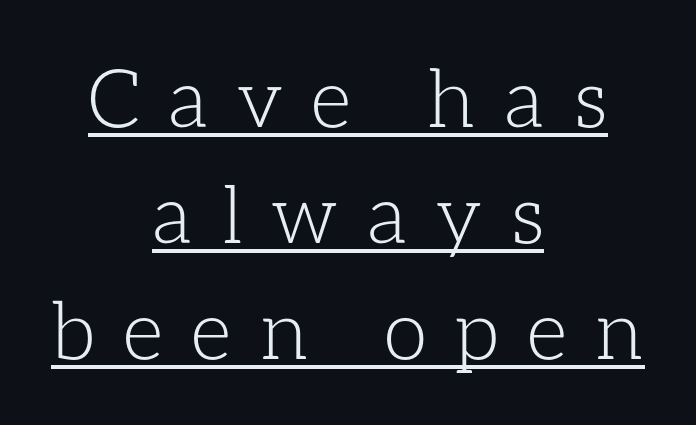
The image shows 80 px light type, upright; set centered, normal line spacing (1.45x), unusually wide letter spacing (+0.35 em), underlined; low stroke contrast and a medium x-height.
